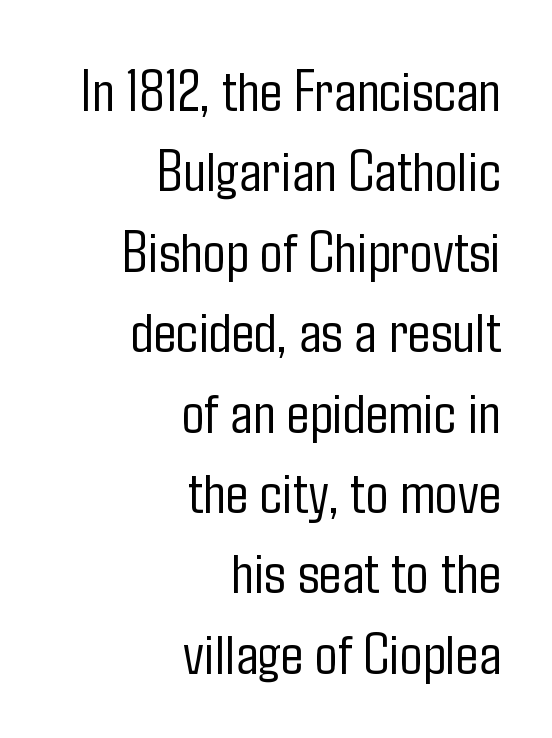
The image shows 60 px light, condensed sans-serif type, upright; set right-aligned, normal line spacing (1.34x), normal letter spacing, not underlined; low stroke contrast and a medium x-height.
